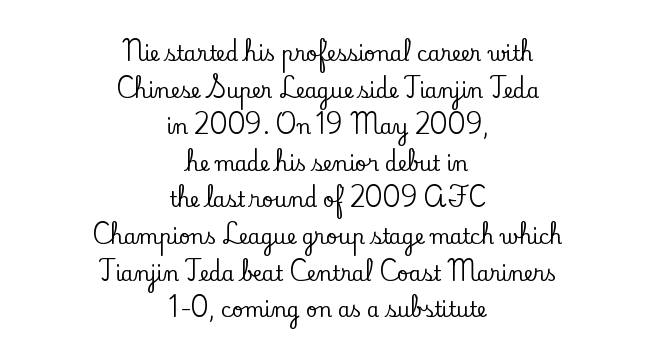
Words appear dense and cohesive because spacing is normal. The baseline area is clear. A roman cut, with each character standing at attention. Alignment: centered.
